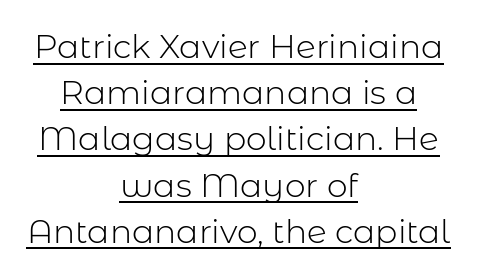
Q: Is the text bold? A: No.
Q: Is the text italic (slanted)? A: No, it is upright.
Q: Is the typeface a serif or a sans-serif typeface? A: Sans-serif.
Q: Is the text underlined? A: Yes.
Q: How is the paragraph aligned? A: Centered.
Q: Is the spacing between letters normal or unusually wide? A: Normal.
Q: Is the spacing between lines tight, normal or loose? A: Normal.
Q: Width (condensed, normal, or wide)? A: Normal.
Q: Stroke contrast? A: Low.
Q: x-height? A: Medium.
Q: Monospaced? A: No.
